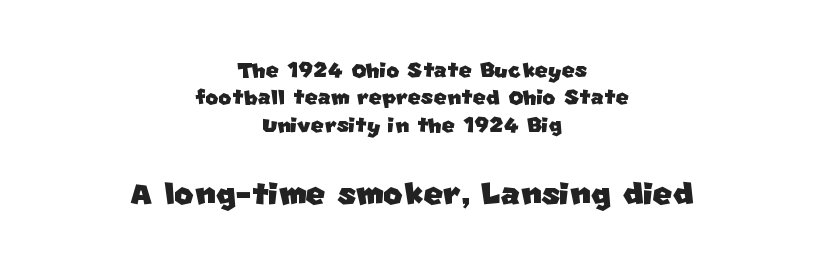
{"serif": "no", "width": "normal", "stroke_contrast": "low", "x_height": "large", "monospaced": "no", "underline": "no", "align": "center", "line_spacing": "tight", "line_spacing_ratio": 0.98, "letter_spacing": "normal", "letter_spacing_em": 0.0, "larger_block": "second", "size_ratio": 1.5, "glyph_px": 42}
